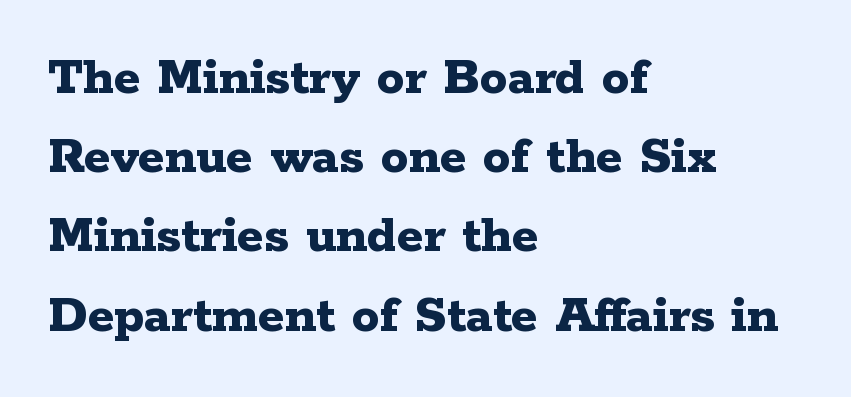
The image shows 55 px bold, wide serif type, upright; set left-aligned, normal line spacing (1.44x), normal letter spacing, not underlined; low stroke contrast and a medium x-height.
